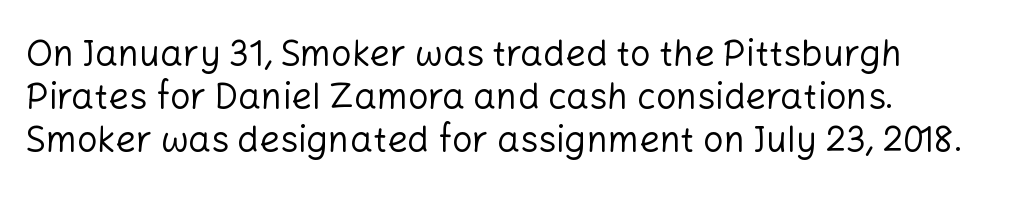
{"serif": "no", "italic": "no", "bold": "no", "weight": "regular", "width": "normal", "stroke_contrast": "low", "x_height": "medium", "monospaced": "no", "underline": "no", "line_spacing_ratio": 1.2, "letter_spacing": "normal", "letter_spacing_em": 0.0, "glyph_px": 36}
